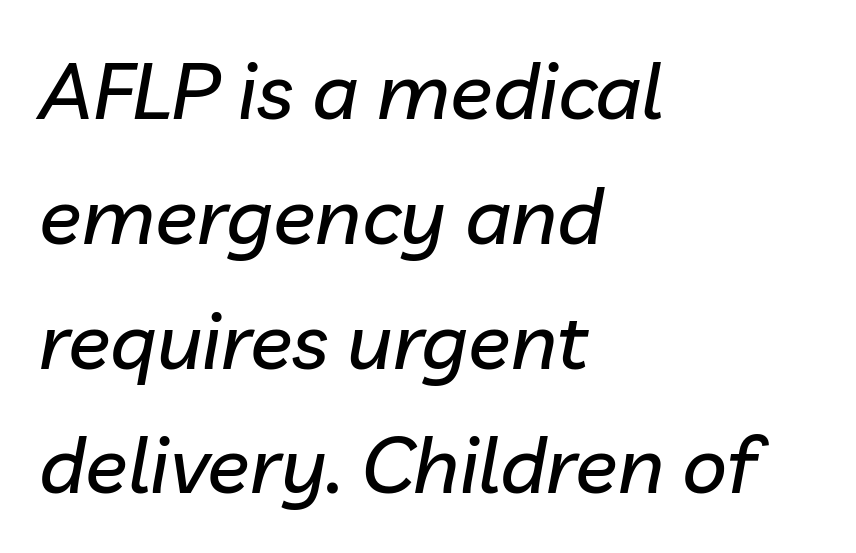
The face used here is rendered with its standard letterfit. Varying glyph widths throughout — classic text-font behaviour. The setting favours the left margin, as ordinary paragraphs usually do. Summary of vertical rhythm: regular, with standard interline spacing. Check under the words: just untouched page. Style check: oblique.
